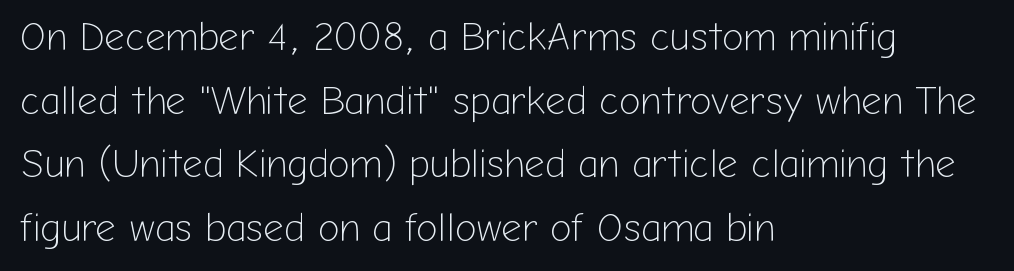
The image shows 40 px light sans-serif type, upright; set left-aligned, normal line spacing (1.59x), normal letter spacing, not underlined; low stroke contrast and a medium x-height.
